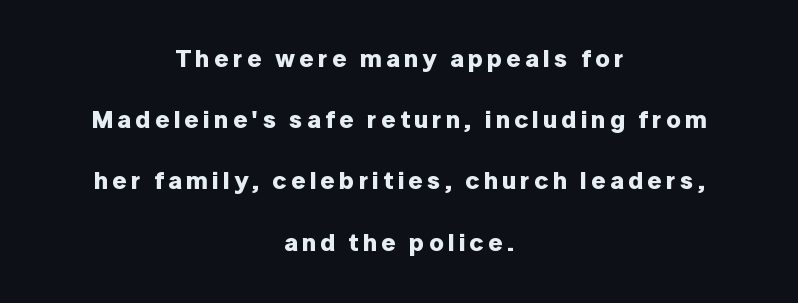
The image shows 25 px bold type, upright; set centered, loose line spacing (2.45x), not underlined.
